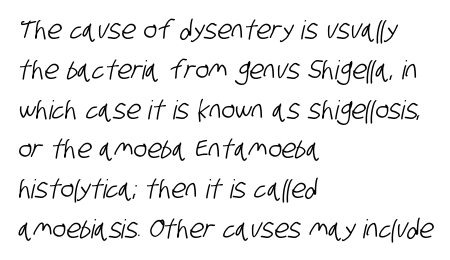
The image shows 26 px text type; set left-aligned, normal line spacing (1.53x), normal letter spacing, not underlined.
